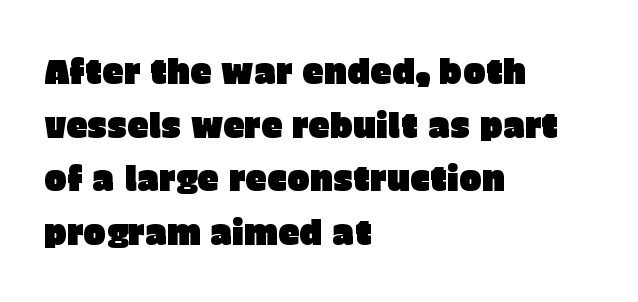
{"serif": "no", "italic": "no", "width": "normal", "stroke_contrast": "low", "x_height": "large", "monospaced": "no", "underline": "no", "align": "left", "line_spacing": "normal", "line_spacing_ratio": 1.58, "letter_spacing": "normal", "letter_spacing_em": 0.0, "glyph_px": 34}
